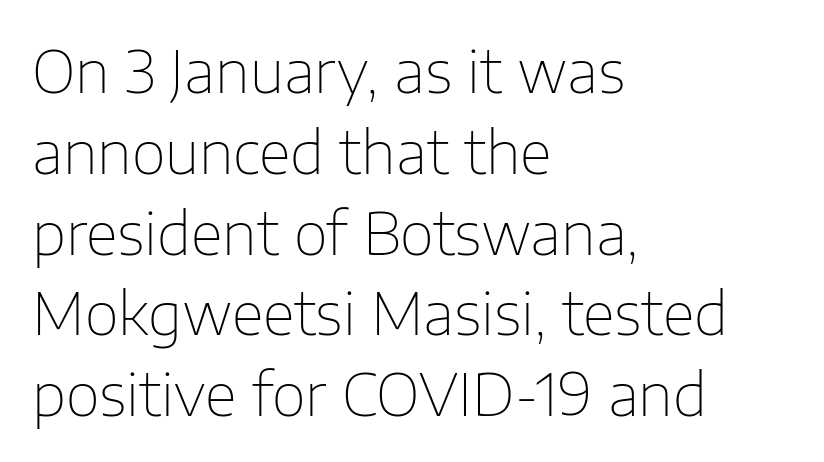
{"serif": "no", "italic": "no", "bold": "no", "weight": "thin", "width": "normal", "stroke_contrast": "low", "x_height": "medium", "monospaced": "no", "underline": "no", "align": "left", "line_spacing": "normal", "line_spacing_ratio": 1.37, "letter_spacing": "normal", "letter_spacing_em": 0.0, "glyph_px": 59}
